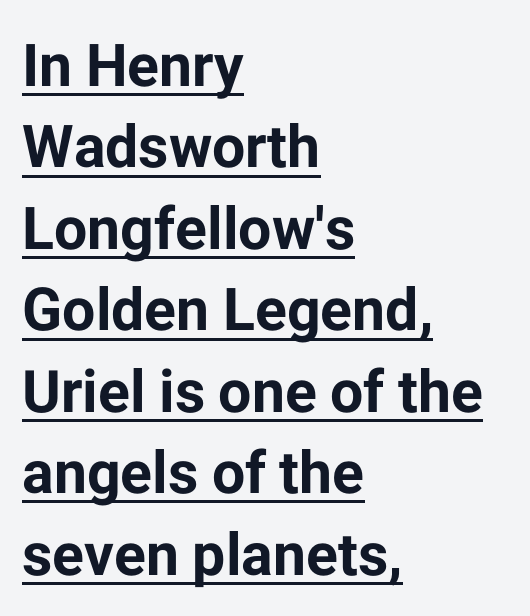
You can tell it's not italic because the verticals are truly vertical. The rendering uses natural spacing where letterforms have individual widths. Strong, thick strokes mark this as bold type. Each new line begins a customary step beneath the previous one.
